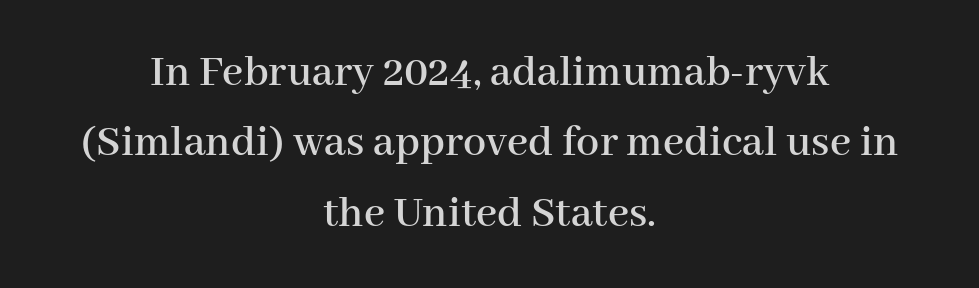
Is this a sans? No — the strokes have serifs. Each row of text sits above clean, open space. Typeset on center — no edge is straight. Tracking here is standard; glyphs follow each other at the usual distance. Think of a printed novel: that variable character pitch is what you see here. Tall strokes in this sample are plumb rather than angled.
